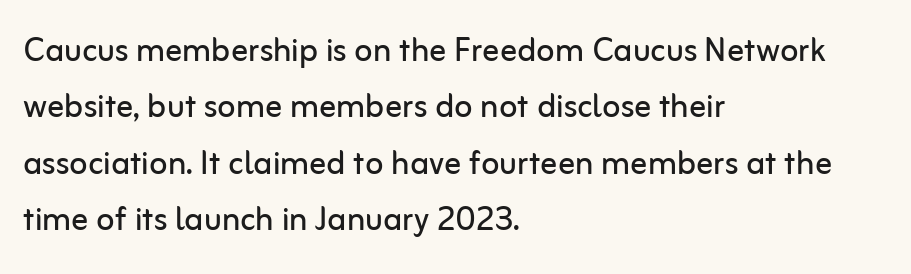
Q: Is the text bold? A: No.
Q: Is the text italic (slanted)? A: No, it is upright.
Q: Is the typeface a serif or a sans-serif typeface? A: Sans-serif.
Q: Is the text underlined? A: No.
Q: How is the paragraph aligned? A: Left-aligned.
Q: Is the spacing between letters normal or unusually wide? A: Normal.
Q: Is the spacing between lines tight, normal or loose? A: Normal.
Q: Width (condensed, normal, or wide)? A: Normal.
Q: Stroke contrast? A: Low.
Q: x-height? A: Medium.
Q: Monospaced? A: No.
